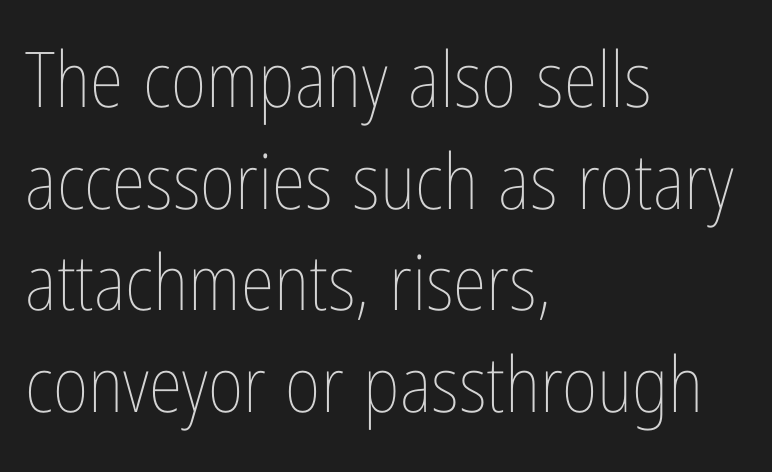
{"italic": "no", "bold": "no", "weight": "thin", "width": "condensed", "stroke_contrast": "low", "x_height": "medium", "monospaced": "no", "underline": "no", "align": "left", "line_spacing": "normal", "line_spacing_ratio": 1.32, "letter_spacing": "normal", "letter_spacing_em": 0.0, "glyph_px": 77}
